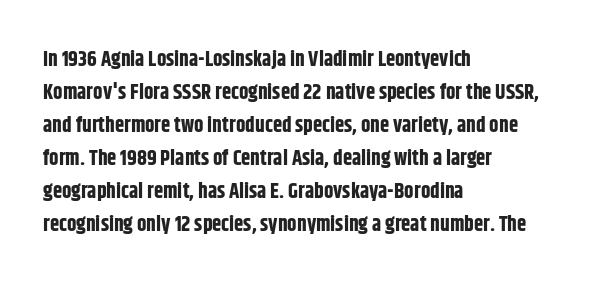
The sample has been set heavy, in full bold. Any mark beneath the type? The region is blank. The ragged edge is on the right, which tells us the setting is flush left. This sample uses plain, unmodified letter spacing. Posture: vertical. Does the leading feel generous? No, just average.
